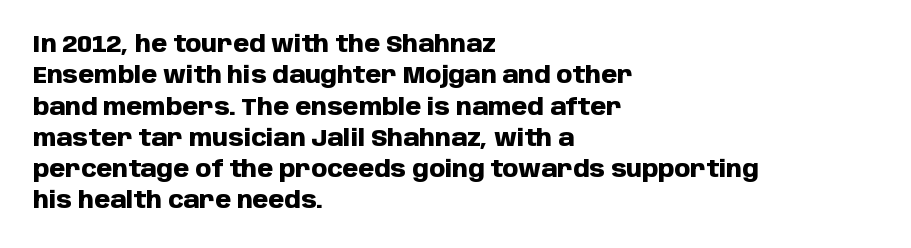
If you drew a line through each stem, it would be perfectly vertical. The face used here has the dense, thick strokes of a bold. All the whitespace from short lines collects on the right. Observe the ordinary spacing: letters are neighbours, not strangers. Rule under the text: the space is simply empty.
